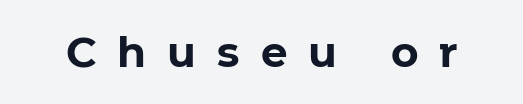
Varying glyph widths throughout — classic text-font behaviour. The characters display no serif detailing; their extremities are plain. Heft: maximum for text — a bold. Glance below the letters and you will spot only blank space. This is roman type, the default non-slanted kind.
